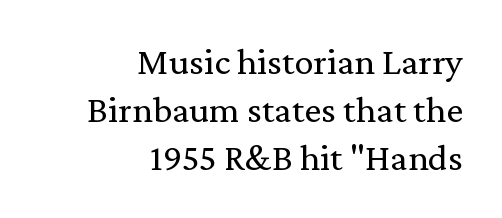
Proportional: the letters do not fall into vertical columns. Is the stroke heavy? The answer is a plain regular-or-lighter. To sum up the face: it has serifs. Caption: standard tracking, unaltered.
